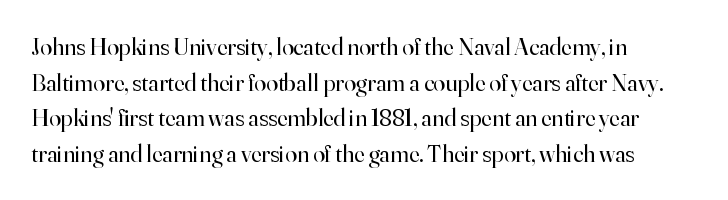
No italicization has been applied; the sample stays upright. Each line starts at the same left margin while the right side varies. Weight: regular or lighter. Compared with typical paragraphs, the rows here are spaced about the same. No extra tracking has been applied to these lines. Any mark beneath the type? The region is blank.
